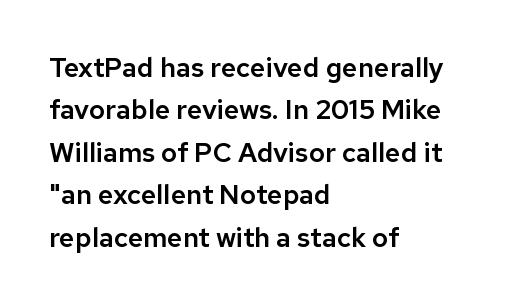
{"italic": "no", "underline": "no", "align": "left", "line_spacing": "normal", "line_spacing_ratio": 1.57, "letter_spacing": "normal", "letter_spacing_em": 0.0, "glyph_px": 27}
